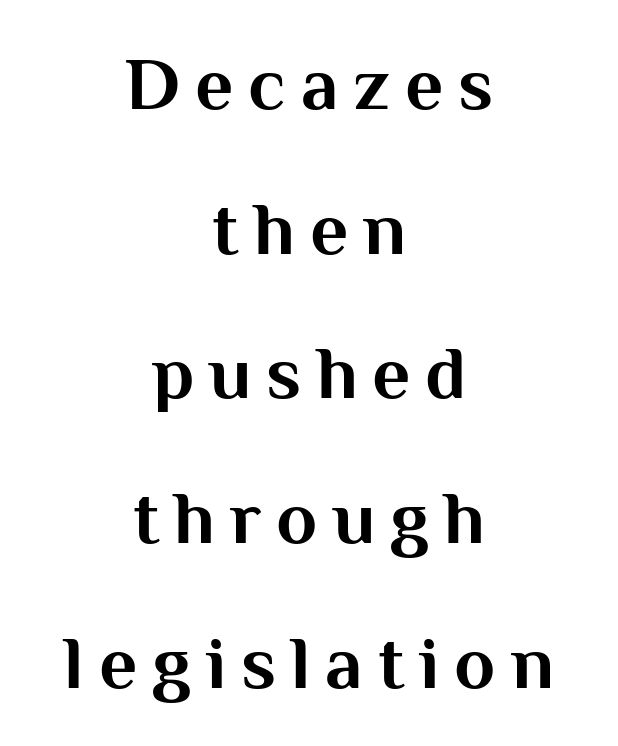
Q: Is the text bold? A: Yes.
Q: Is the text italic (slanted)? A: No, it is upright.
Q: Is the typeface a serif or a sans-serif typeface? A: Sans-serif.
Q: Is the text underlined? A: No.
Q: How is the paragraph aligned? A: Centered.
Q: Is the spacing between letters normal or unusually wide? A: Unusually wide.
Q: Is the spacing between lines tight, normal or loose? A: Loose.
Q: Width (condensed, normal, or wide)? A: Normal.
Q: Stroke contrast? A: Medium.
Q: x-height? A: Medium.
Q: Monospaced? A: No.
